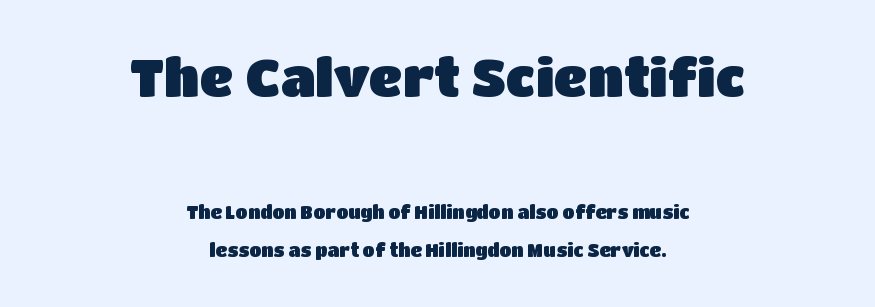
The image shows 53 px sans-serif type, upright; set centered, loose line spacing (2.14x), normal letter spacing, not underlined; the first (top) block is 2.94x larger; low stroke contrast and a large x-height.
